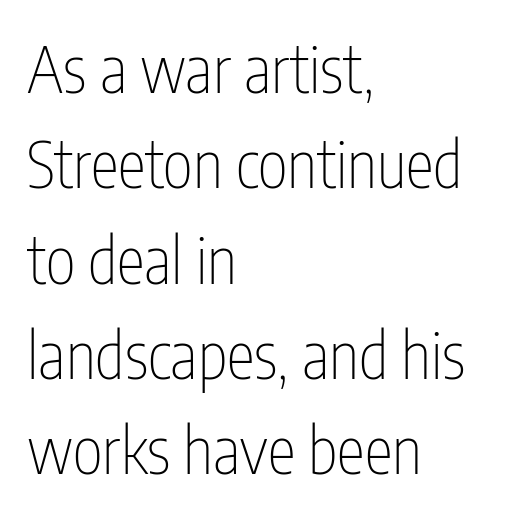
This is not heavy type; no bold has been used. The line texture is even and compact thanks to regular tracking. Clear beneath every line of the passage. The lettering stays uniformly vertical, giving the passage a roman look. This rendering employs a face without finishing strokes, i.e., a sans-serif. Looks like regular typesetting: each glyph gets only the width it needs.
